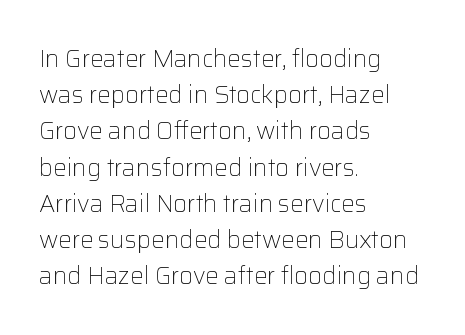
Q: Is the text bold? A: No.
Q: Is the text italic (slanted)? A: No, it is upright.
Q: Is the text underlined? A: No.
Q: How is the paragraph aligned? A: Left-aligned.
Q: Is the spacing between letters normal or unusually wide? A: Normal.
Q: Is the spacing between lines tight, normal or loose? A: Normal.
